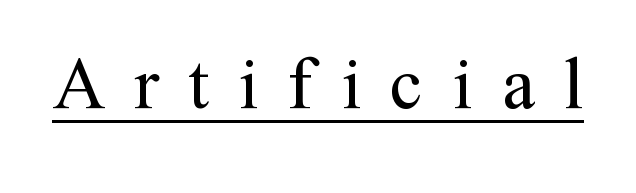
Q: Is the text bold? A: No.
Q: Is the text italic (slanted)? A: No, it is upright.
Q: Is the typeface a serif or a sans-serif typeface? A: Serif.
Q: Is the text underlined? A: Yes.
Q: Is the spacing between letters normal or unusually wide? A: Unusually wide.
Q: Width (condensed, normal, or wide)? A: Normal.
Q: Stroke contrast? A: Medium.
Q: x-height? A: Medium.
Q: Monospaced? A: No.
